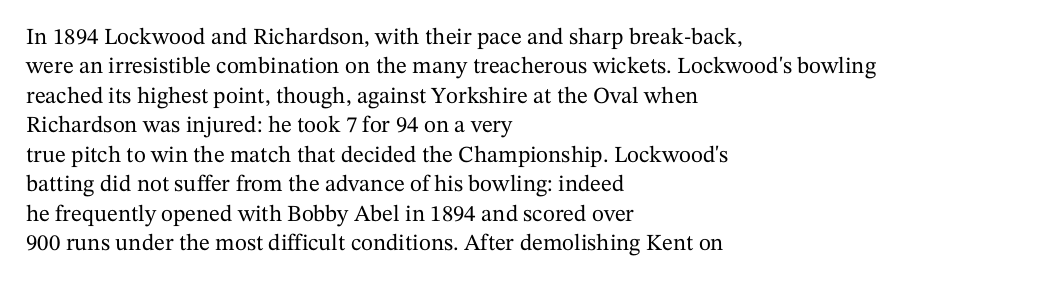
{"italic": "no", "underline": "no", "align": "left", "line_spacing": "normal", "line_spacing_ratio": 1.28, "letter_spacing": "normal", "letter_spacing_em": 0.0, "glyph_px": 23}
